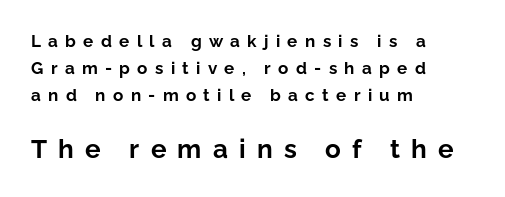
Q: Is the text bold? A: Yes.
Q: Is the text italic (slanted)? A: No, it is upright.
Q: Is the text underlined? A: No.
Q: How is the paragraph aligned? A: Left-aligned.
Q: Is the spacing between letters normal or unusually wide? A: Unusually wide.
Q: Is the spacing between lines tight, normal or loose? A: Normal.
Q: Which block of text is set in a larger size, the first (top) or the second (bottom)? A: The second (bottom) one.
